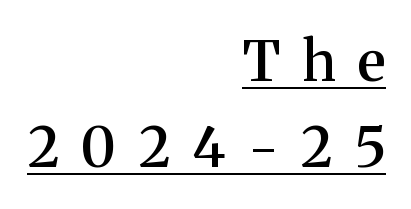
Q: Is the text bold? A: Semi-bold.
Q: Is the text italic (slanted)? A: No, it is upright.
Q: Is the typeface a serif or a sans-serif typeface? A: Serif.
Q: Is the text underlined? A: Yes.
Q: How is the paragraph aligned? A: Right-aligned.
Q: Is the spacing between letters normal or unusually wide? A: Unusually wide.
Q: Is the spacing between lines tight, normal or loose? A: Normal.
Q: Width (condensed, normal, or wide)? A: Normal.
Q: Stroke contrast? A: Medium.
Q: x-height? A: Medium.
Q: Monospaced? A: No.
